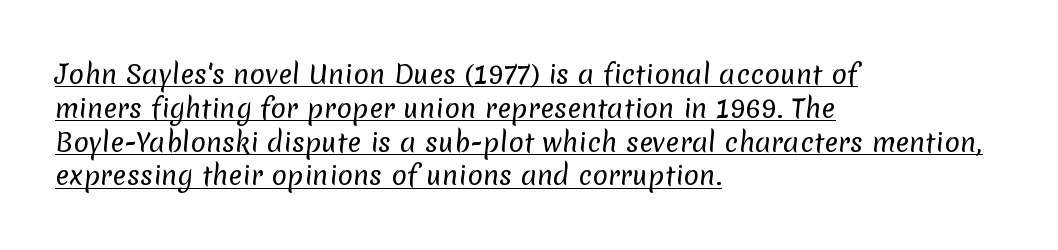
{"bold": "no", "underline": "yes", "align": "left", "line_spacing": "normal", "line_spacing_ratio": 1.3, "letter_spacing": "normal", "letter_spacing_em": 0.0, "glyph_px": 26}
